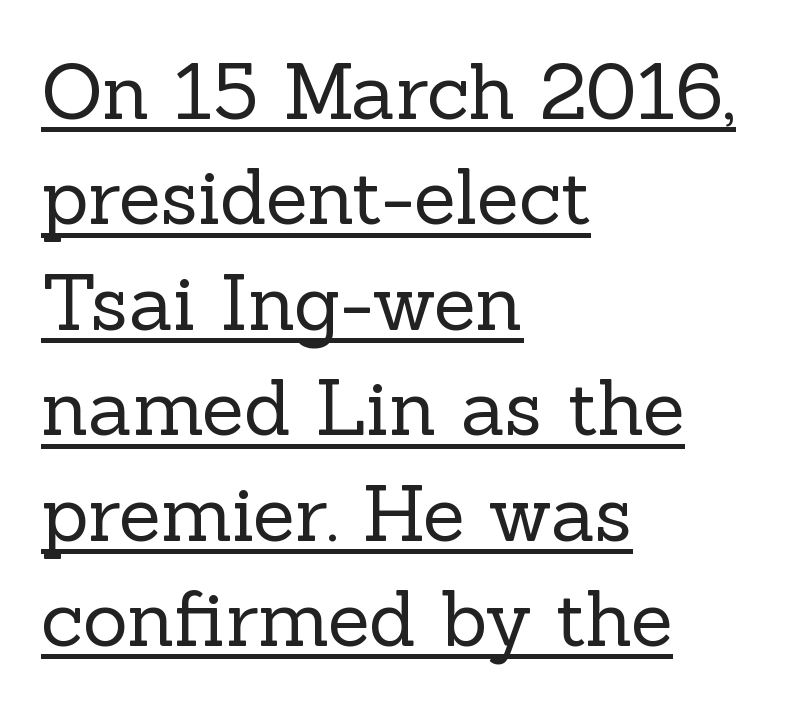
This sample has the flowing, uneven cadence of proportional lettering. In terms of posture, this sample is upright. A typesetter would label this face a serif. This sample uses plain, unmodified letter spacing. Stem width sits at or under what a default text font uses.
